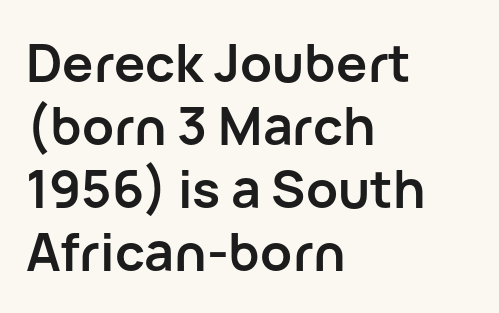
Default kerning and tracking; the words read as compact shapes. Proportional: the letters do not fall into vertical columns. This is roman type, the default non-slanted kind. The rag falls on the right side of this text block.
